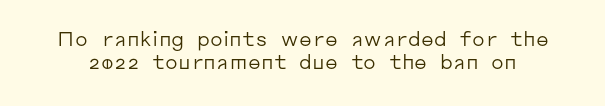
The image shows 20 px text type, upright; set line spacing 1.16x, normal letter spacing, not underlined.
